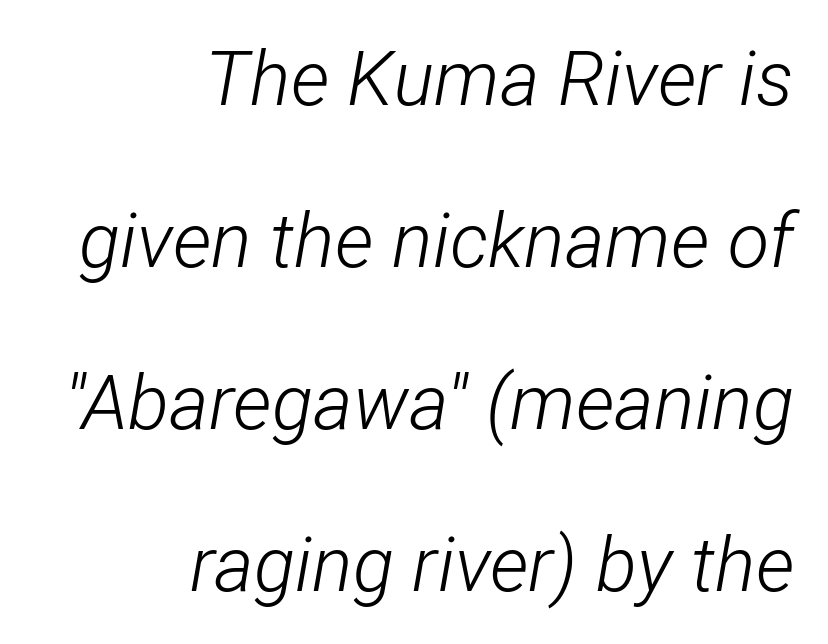
The image shows 76 px light, condensed type, italic (leaning right); set right-aligned, loose line spacing (2.13x), normal letter spacing, not underlined; low stroke contrast and a medium x-height.
